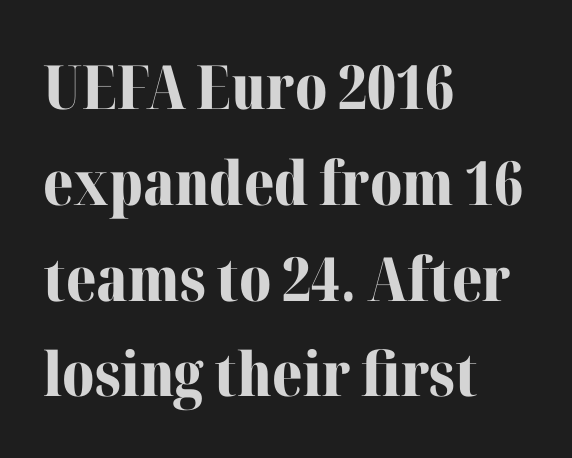
The image shows 61 px bold serif type, upright; set left-aligned, normal line spacing (1.57x), normal letter spacing, not underlined; medium stroke contrast and a medium x-height.
